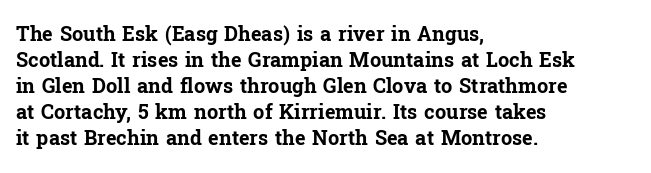
{"italic": "no", "bold": "yes", "underline": "no", "align": "left", "line_spacing": "normal", "line_spacing_ratio": 1.3, "letter_spacing": "normal", "letter_spacing_em": 0.0, "glyph_px": 20}
